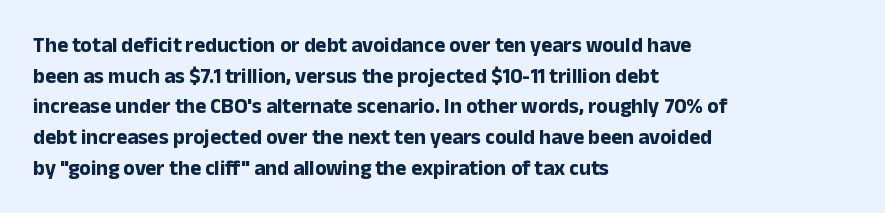
The image shows 21 px bold type, upright; set left-aligned, normal line spacing (1.46x), normal letter spacing, not underlined.
